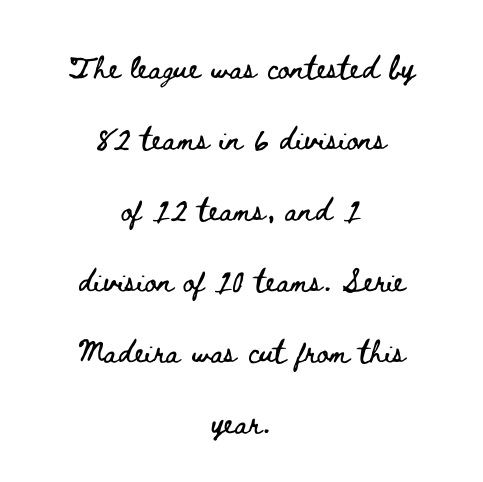
The letters advance in unequal steps, a hallmark of proportional type. Unmarked baselines from the first word to the last. Successive baselines arrive slowly, with a big drop between each. Look at the tracking — it's just the regular setting, nothing added.
